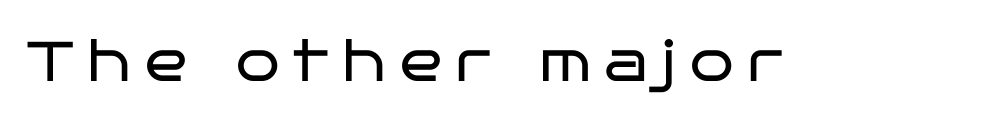
{"serif": "no", "italic": "no", "bold": "no", "weight": "regular", "width": "wide", "stroke_contrast": "low", "x_height": "large", "monospaced": "no", "underline": "no", "letter_spacing": "wide", "letter_spacing_em": 0.25, "glyph_px": 56}
